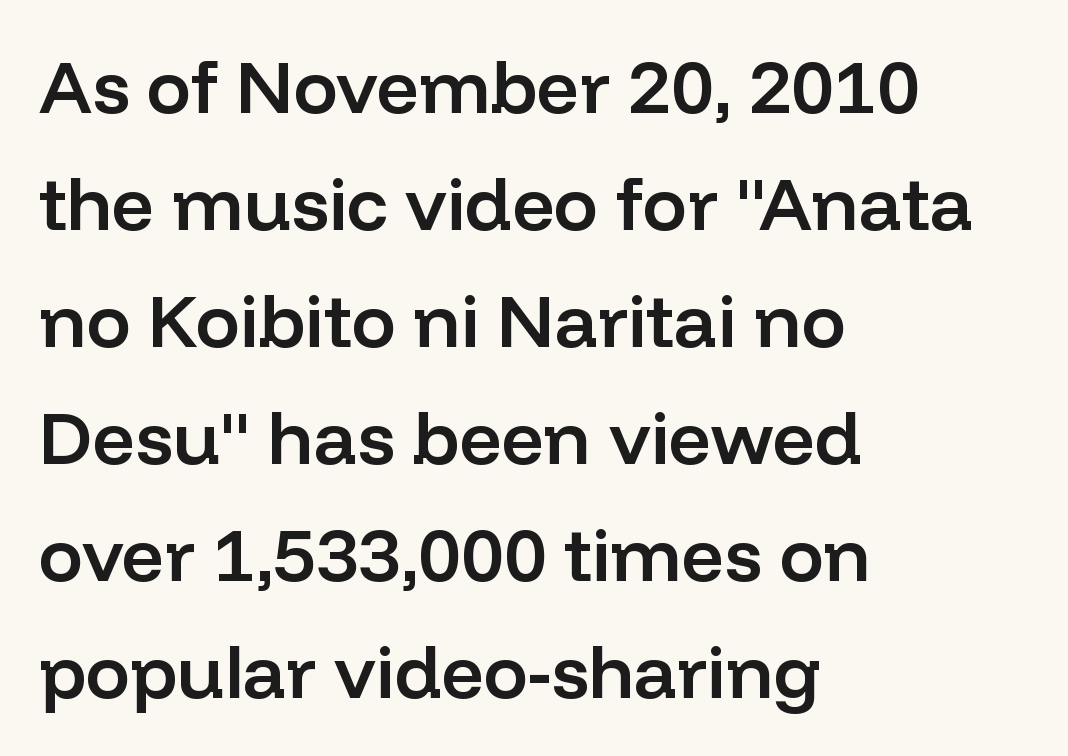
Q: Is the text bold? A: Semi-bold.
Q: Is the text italic (slanted)? A: No, it is upright.
Q: Is the typeface a serif or a sans-serif typeface? A: Sans-serif.
Q: Is the text underlined? A: No.
Q: How is the paragraph aligned? A: Left-aligned.
Q: Is the spacing between letters normal or unusually wide? A: Normal.
Q: Is the spacing between lines tight, normal or loose? A: Normal.
Q: Width (condensed, normal, or wide)? A: Normal.
Q: Stroke contrast? A: Low.
Q: x-height? A: Medium.
Q: Monospaced? A: No.
